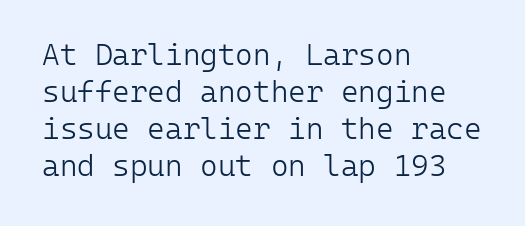
The image shows 30 px light sans-serif type, upright, monospaced; set left-aligned, line spacing 1.23x, normal letter spacing, not underlined; low stroke contrast and a medium x-height.
